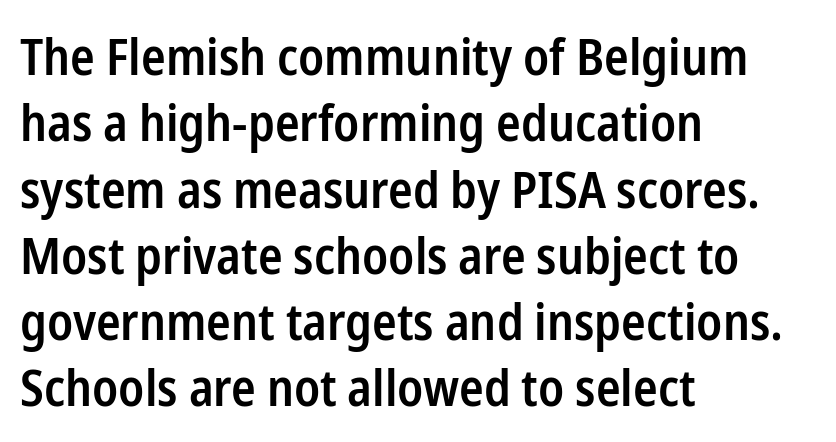
Spacing between characters is what you'd get straight out of the box. The words here are not underlined. Do the characters align in a grid? No, the font is proportional. In terms of posture, this sample is upright. Is this a sans? Yes — the strokes have no serifs. This is moderately heavy type, rendered in semibold.
